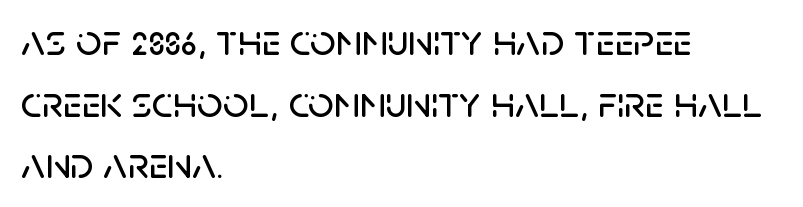
The image shows 45 px sans-serif type, upright; set left-aligned, normal line spacing (1.37x), normal letter spacing, not underlined; low stroke contrast and a large x-height.
